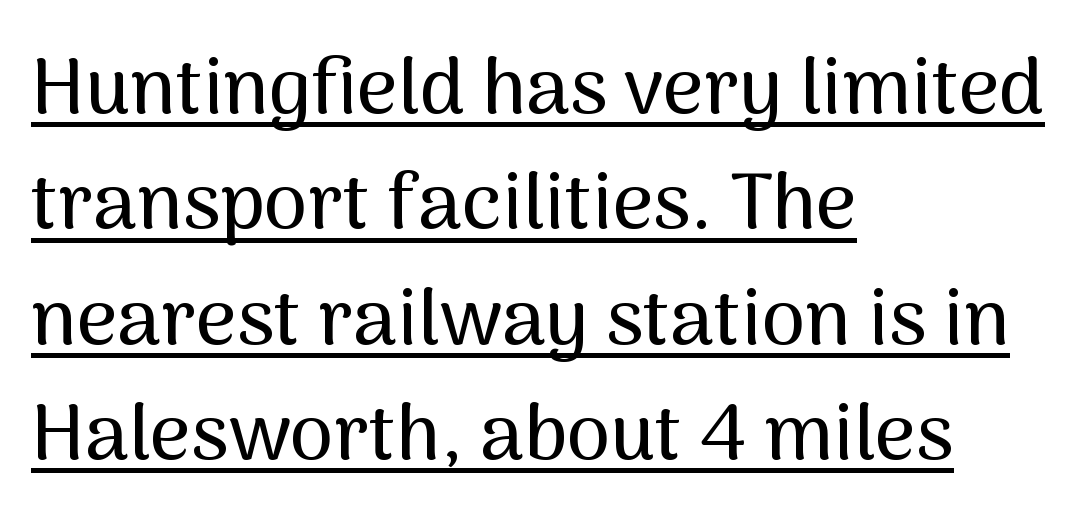
{"serif": "no", "italic": "no", "width": "normal", "stroke_contrast": "medium", "x_height": "medium", "monospaced": "no", "underline": "yes", "align": "left", "line_spacing": "normal", "line_spacing_ratio": 1.46, "letter_spacing": "normal", "letter_spacing_em": 0.0, "glyph_px": 79}
